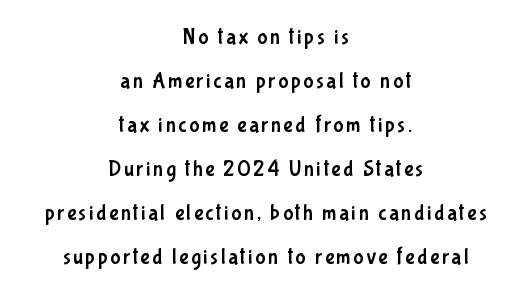
Q: Is the text italic (slanted)? A: No, it is upright.
Q: Is the text underlined? A: No.
Q: How is the paragraph aligned? A: Centered.
Q: Is the spacing between lines tight, normal or loose? A: Loose.
